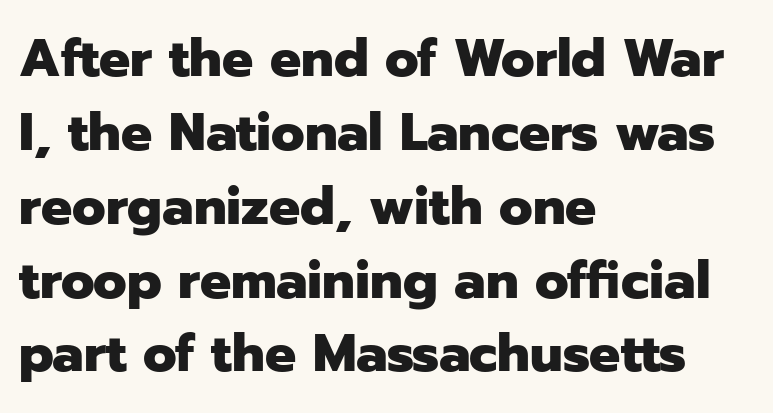
{"serif": "no", "italic": "no", "bold": "yes", "weight": "heavy", "width": "normal", "stroke_contrast": "low", "x_height": "medium", "monospaced": "no", "underline": "no", "align": "left", "line_spacing": "normal", "line_spacing_ratio": 1.42, "letter_spacing": "normal", "letter_spacing_em": 0.0, "glyph_px": 52}
